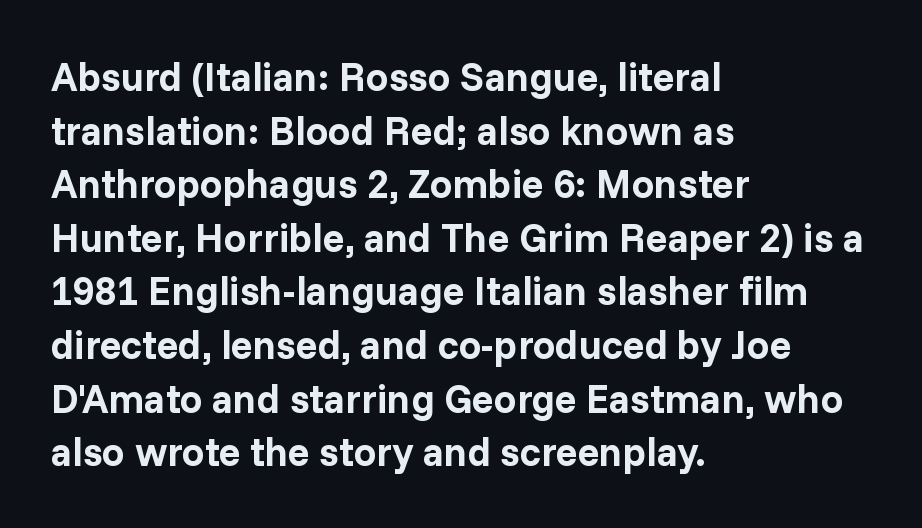
The gaps between neighbouring characters are ordinary and unremarkable. A dark, heavy texture on the line: the type is bold. Is this a fixed-width face? No — the glyphs have proportional, varying widths. A typesetter would mark this as roman, not italic.
